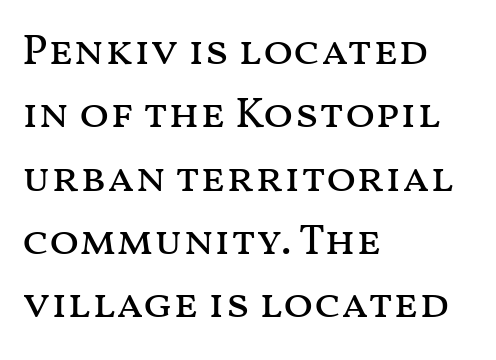
The image shows 44 px regular-weight, wide type, upright; set left-aligned, normal line spacing (1.44x), normal letter spacing, not underlined; medium stroke contrast and a medium x-height.
